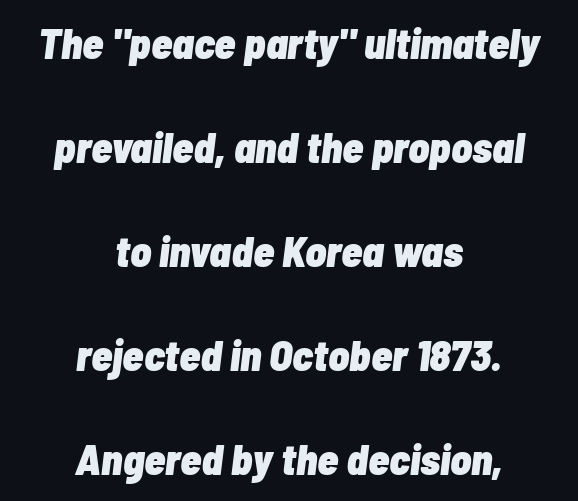
Q: Is the text bold? A: Yes.
Q: Is the text italic (slanted)? A: Yes, it leans right by about 7 degrees.
Q: Is the text underlined? A: No.
Q: How is the paragraph aligned? A: Centered.
Q: Is the spacing between letters normal or unusually wide? A: Normal.
Q: Is the spacing between lines tight, normal or loose? A: Loose.
Q: Width (condensed, normal, or wide)? A: Condensed.
Q: Stroke contrast? A: Low.
Q: x-height? A: Medium.
Q: Monospaced? A: No.
